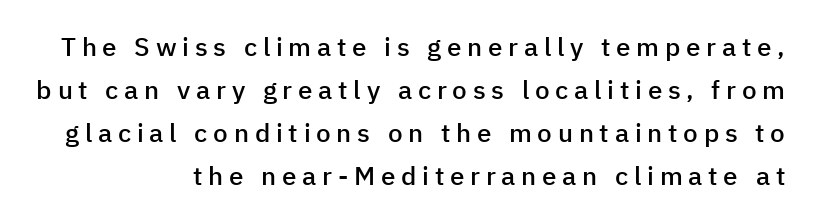
{"italic": "no", "bold": "semi", "underline": "no", "align": "right", "line_spacing": "normal", "line_spacing_ratio": 1.65, "letter_spacing": "wide", "letter_spacing_em": 0.22, "glyph_px": 26}
